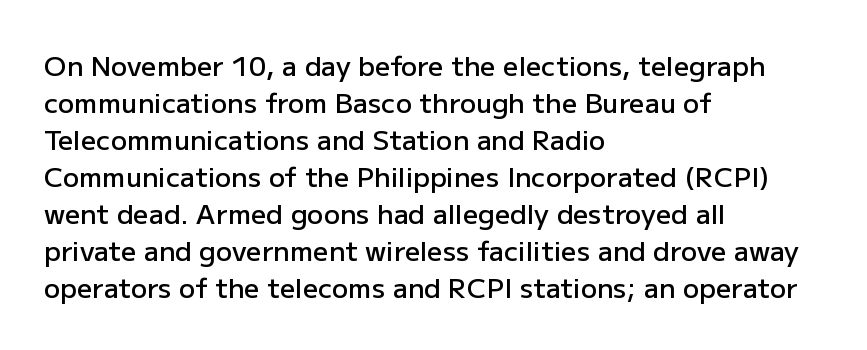
{"italic": "no", "bold": "semi", "underline": "no", "align": "left", "line_spacing": "normal", "line_spacing_ratio": 1.37, "letter_spacing": "normal", "letter_spacing_em": 0.0, "glyph_px": 27}
